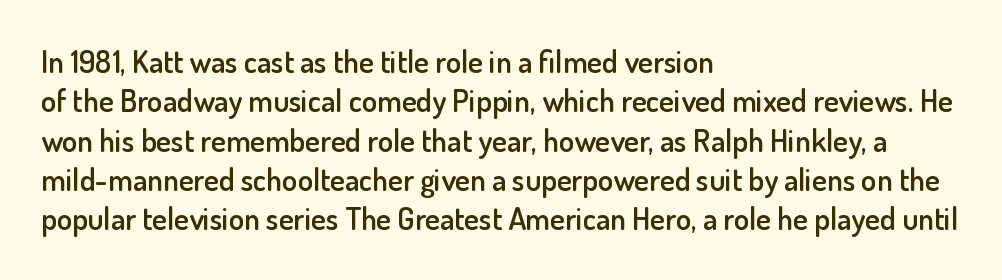
{"serif": "no", "italic": "no", "bold": "semi", "weight": "semibold", "width": "normal", "stroke_contrast": "low", "x_height": "small", "monospaced": "no", "underline": "no", "align": "left", "line_spacing": "normal", "line_spacing_ratio": 1.27, "letter_spacing": "normal", "letter_spacing_em": 0.0, "glyph_px": 31}
